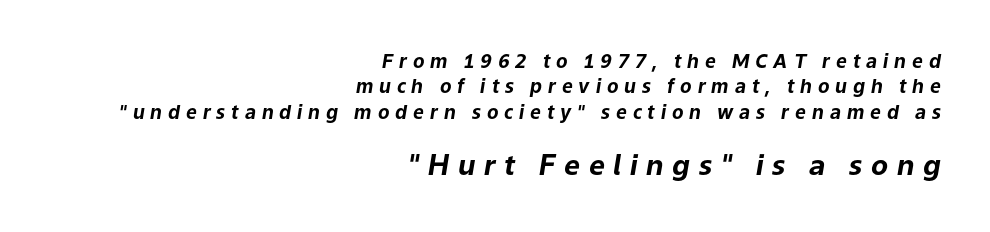
{"italic": "yes", "lean": "right", "slant_degrees": 9, "bold": "yes", "weight": "bold", "width": "normal", "stroke_contrast": "low", "x_height": "medium", "monospaced": "no", "underline": "no", "align": "right", "line_spacing": "normal", "line_spacing_ratio": 1.33, "letter_spacing": "wide", "letter_spacing_em": 0.31, "larger_block": "second", "size_ratio": 1.47, "glyph_px": 28}
